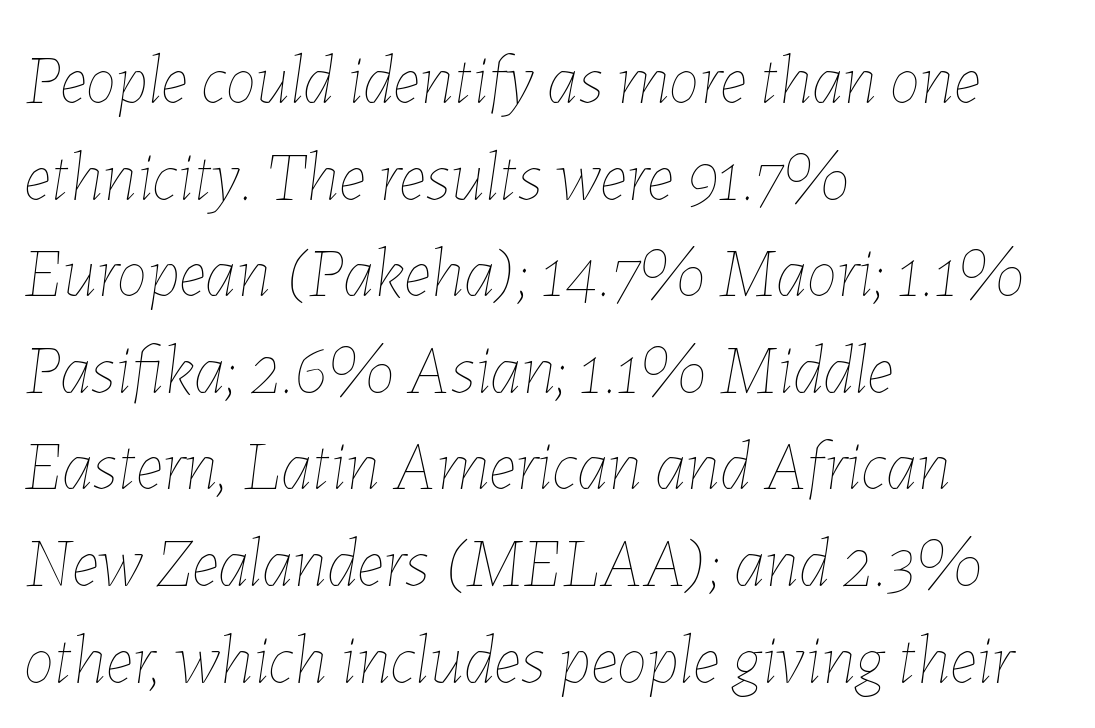
The image shows 69 px thin type, italic (leaning right); set left-aligned, normal line spacing (1.4x), normal letter spacing, not underlined; low stroke contrast and a medium x-height.
